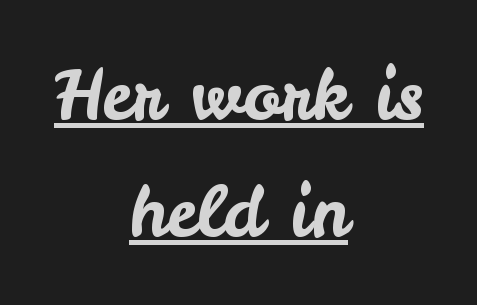
The image shows 69 px sans-serif type; set centered, normal line spacing (1.69x), normal letter spacing, underlined; low stroke contrast and a small x-height.
